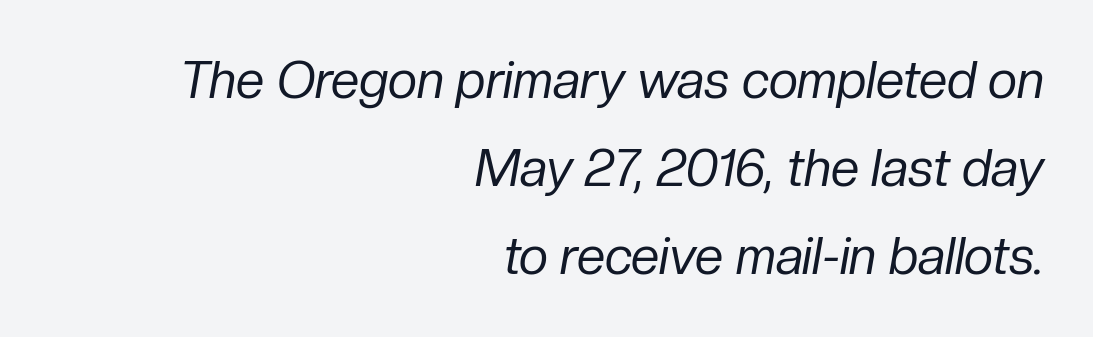
Here the designer chose a conventional face with non-uniform glyph widths. The letters look calm and open, with moderate or lighter stems. Has an underline been added? It has not. Quick note: italic.
